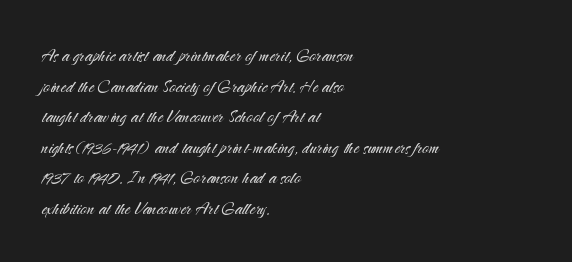
Q: Is the text bold? A: No.
Q: Is the text italic (slanted)? A: Yes.
Q: Is the text underlined? A: No.
Q: How is the paragraph aligned? A: Left-aligned.
Q: Is the spacing between letters normal or unusually wide? A: Normal.
Q: Is the spacing between lines tight, normal or loose? A: Normal.
